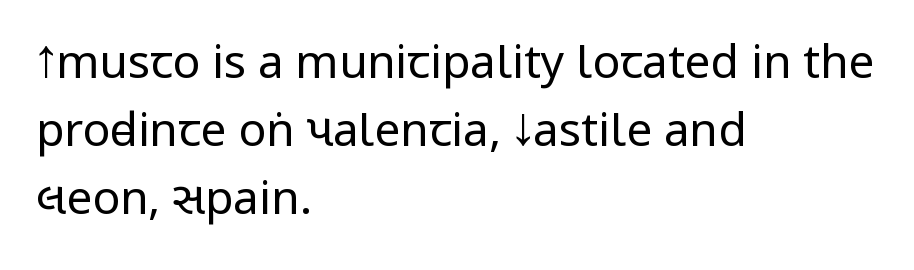
Q: Is the text bold? A: No.
Q: Is the text italic (slanted)? A: No, it is upright.
Q: Is the typeface a serif or a sans-serif typeface? A: Sans-serif.
Q: Is the text underlined? A: No.
Q: How is the paragraph aligned? A: Left-aligned.
Q: Is the spacing between letters normal or unusually wide? A: Normal.
Q: Is the spacing between lines tight, normal or loose? A: Normal.
Q: Width (condensed, normal, or wide)? A: Condensed.
Q: Stroke contrast? A: Low.
Q: x-height? A: Large.
Q: Monospaced? A: No.
